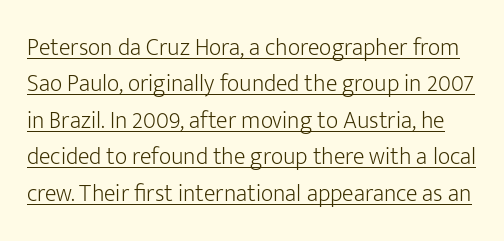
{"italic": "no", "bold": "no", "underline": "yes", "line_spacing": "normal", "line_spacing_ratio": 1.52, "letter_spacing": "normal", "letter_spacing_em": 0.0, "glyph_px": 24}
